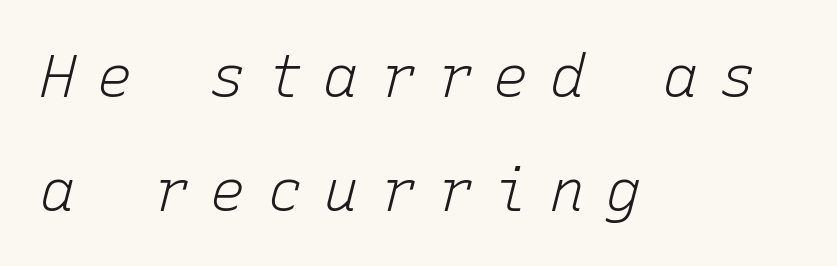
{"italic": "yes", "lean": "right", "slant_degrees": 15, "bold": "no", "weight": "light", "width": "normal", "stroke_contrast": "low", "x_height": "medium", "monospaced": "yes", "underline": "no", "align": "left", "line_spacing": "loose", "line_spacing_ratio": 1.93, "letter_spacing": "wide", "letter_spacing_em": 0.36, "glyph_px": 59}
